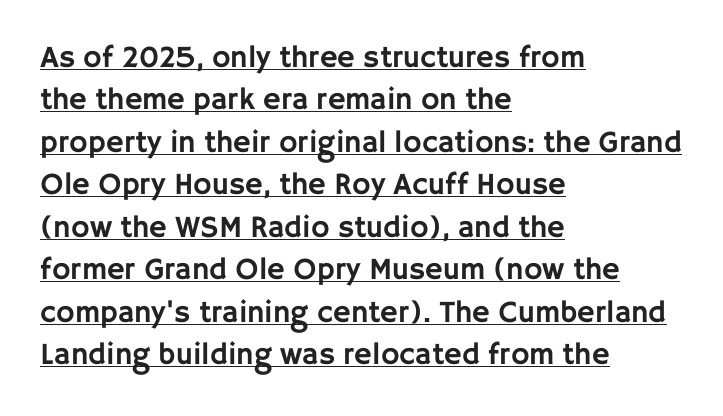
The image shows 31 px sans-serif type, upright; set left-aligned, normal line spacing (1.37x), normal letter spacing, underlined; low stroke contrast and a large x-height.
